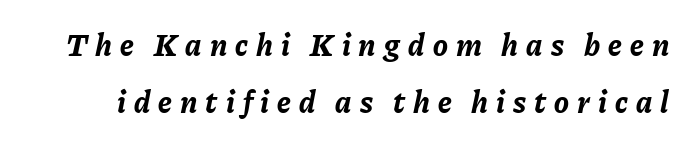
{"italic": "yes", "lean": "right", "slant_degrees": 11, "bold": "yes", "weight": "bold", "width": "normal", "stroke_contrast": "low", "x_height": "medium", "monospaced": "no", "underline": "no", "line_spacing_ratio": 1.83, "letter_spacing": "wide", "letter_spacing_em": 0.26, "glyph_px": 31}
